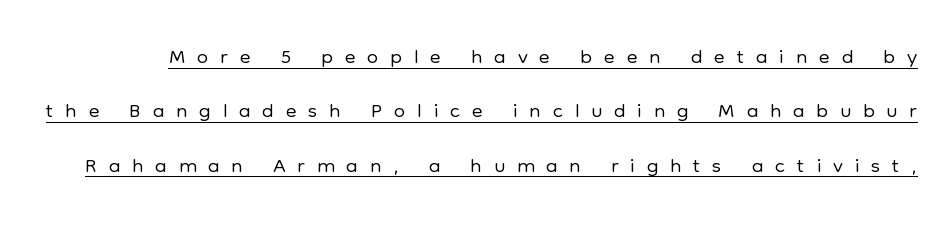
Q: Is the text bold? A: No.
Q: Is the text italic (slanted)? A: No, it is upright.
Q: Is the typeface a serif or a sans-serif typeface? A: Sans-serif.
Q: Is the text underlined? A: Yes.
Q: Is the spacing between letters normal or unusually wide? A: Unusually wide.
Q: Is the spacing between lines tight, normal or loose? A: Normal.
Q: Width (condensed, normal, or wide)? A: Normal.
Q: Stroke contrast? A: Low.
Q: x-height? A: Medium.
Q: Monospaced? A: No.
